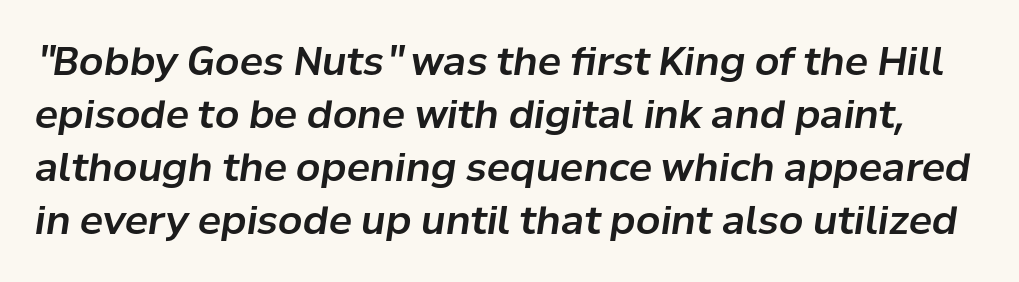
Each word holds together tightly as a unit, with standard inter-letter gaps. Interline gaps are of average width in this sample. These lines were composed using italics. These lines are rendered in a variable-pitch font. Descender tails drop into unmarked territory.
